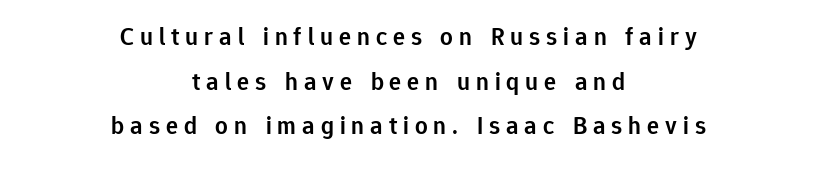
Q: Is the text bold? A: Semi-bold.
Q: Is the text italic (slanted)? A: No, it is upright.
Q: Is the text underlined? A: No.
Q: How is the paragraph aligned? A: Centered.
Q: Is the spacing between letters normal or unusually wide? A: Unusually wide.
